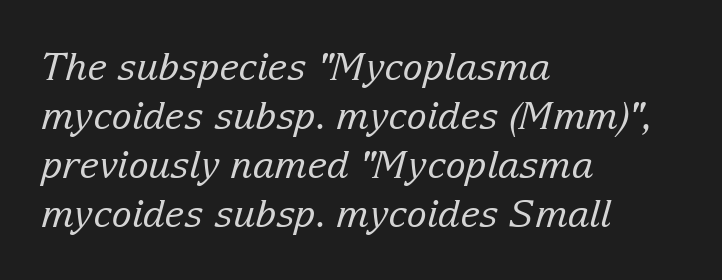
Typeset ragged right — the left edge is the straight one. A typesetter would call this leading conventional body-copy spacing. Weight: not bold — regular or lighter. Here the designer chose a conventional face with non-uniform glyph widths. Spacing between characters is what you'd get straight out of the box. Clear beneath every line of the passage.
